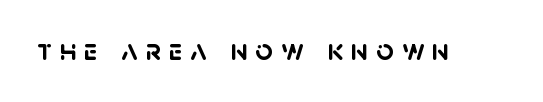
Short note: letters widely spaced. Spacing verdict: proportional, widths tailored to each character. Stroke terminals: plain, sans-serif. Does the weight exceed regular? Yes, all the way to bold. The string is rendered with underlining switched off.
